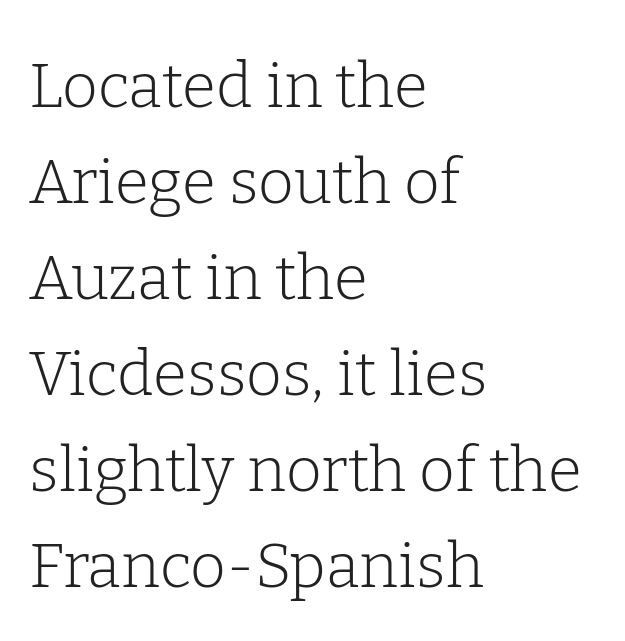
Reading down the column, the eye jumps a familiar distance to each next line. Small tapered or slab feet sit at the stroke ends, so this counts as serif. Underlining? Definitely not there. This reads as an unemphasized weight, regular at the heaviest.
